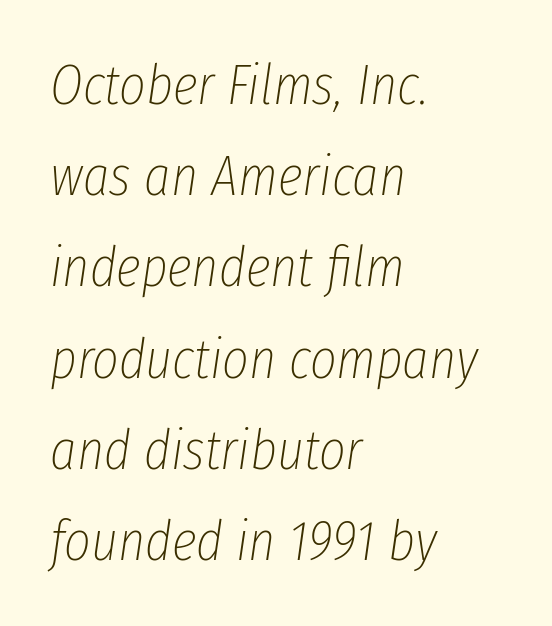
The image shows 57 px thin, condensed type, italic (leaning right); set left-aligned, normal line spacing (1.6x), normal letter spacing, not underlined; low stroke contrast and a medium x-height.
